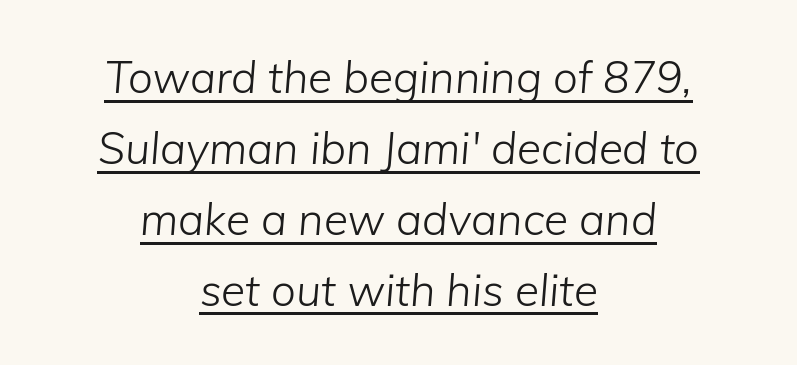
Q: Is the text bold? A: No.
Q: Is the text italic (slanted)? A: Yes, it leans right by about 5 degrees.
Q: Is the text underlined? A: Yes.
Q: How is the paragraph aligned? A: Centered.
Q: Is the spacing between letters normal or unusually wide? A: Normal.
Q: Is the spacing between lines tight, normal or loose? A: Normal.
Q: Width (condensed, normal, or wide)? A: Normal.
Q: Stroke contrast? A: Low.
Q: x-height? A: Medium.
Q: Monospaced? A: No.
